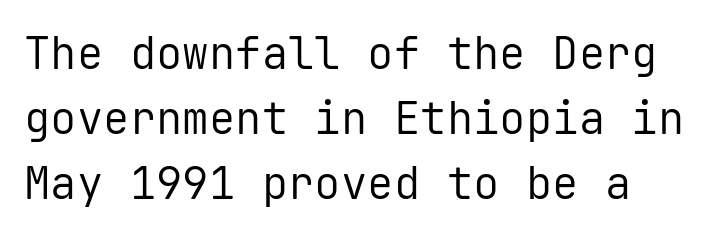
Q: Is the text bold? A: No.
Q: Is the text italic (slanted)? A: No, it is upright.
Q: Is the typeface a serif or a sans-serif typeface? A: Sans-serif.
Q: Is the text underlined? A: No.
Q: Is the spacing between letters normal or unusually wide? A: Normal.
Q: Is the spacing between lines tight, normal or loose? A: Normal.
Q: Width (condensed, normal, or wide)? A: Normal.
Q: Stroke contrast? A: Low.
Q: x-height? A: Medium.
Q: Monospaced? A: Yes.
